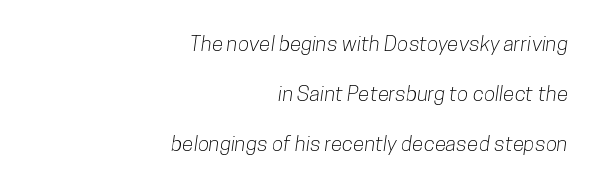
The text block is weighted toward the right margin, trailing off unevenly leftward. How would I describe the line gaps? Wide and relaxed. Unmarked baselines from the first word to the last. How are the letters spaced? Ordinarily, with no added tracking.
